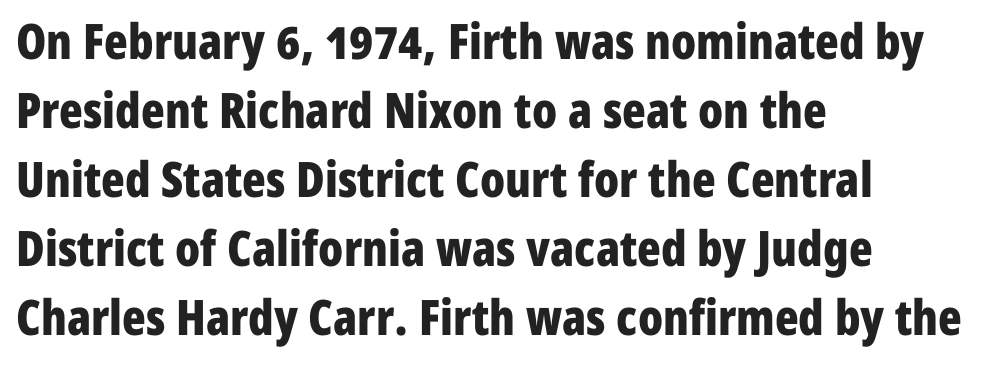
Q: Is the text bold? A: Yes.
Q: Is the text italic (slanted)? A: No, it is upright.
Q: Is the typeface a serif or a sans-serif typeface? A: Sans-serif.
Q: Is the text underlined? A: No.
Q: How is the paragraph aligned? A: Left-aligned.
Q: Is the spacing between letters normal or unusually wide? A: Normal.
Q: Is the spacing between lines tight, normal or loose? A: Normal.
Q: Width (condensed, normal, or wide)? A: Condensed.
Q: Stroke contrast? A: Low.
Q: x-height? A: Medium.
Q: Monospaced? A: No.
